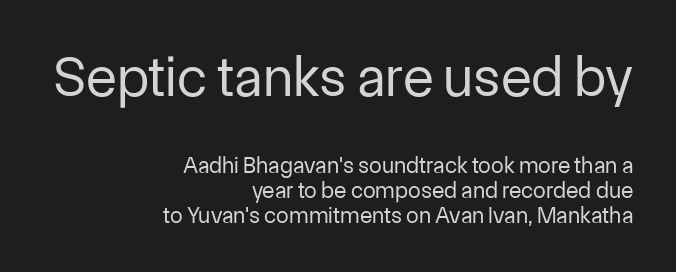
The image shows 57 px regular-weight sans-serif type, upright; set right-aligned, tight line spacing (1.09x), normal letter spacing, not underlined; the first (top) block is 2.48x larger; low stroke contrast and a medium x-height.
